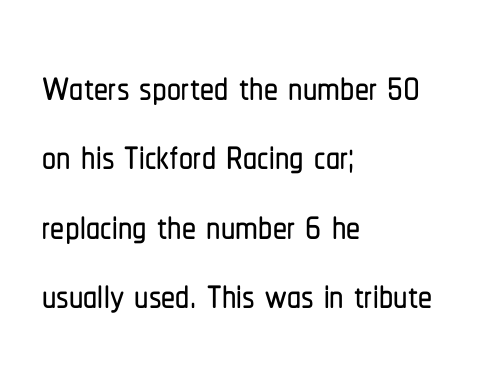
Rendered with straight, roman letterforms. Only glyphs here, with clear space below each row. Every row of glyphs begins at an identical x-position on the left. Characters follow at the spacing the type designer built in.
